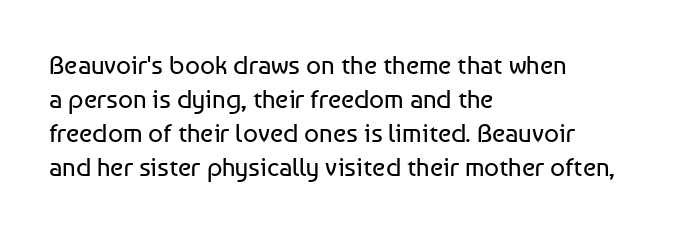
{"italic": "no", "bold": "no", "underline": "no", "align": "left", "line_spacing": "normal", "line_spacing_ratio": 1.31, "letter_spacing": "normal", "letter_spacing_em": 0.0, "glyph_px": 26}
